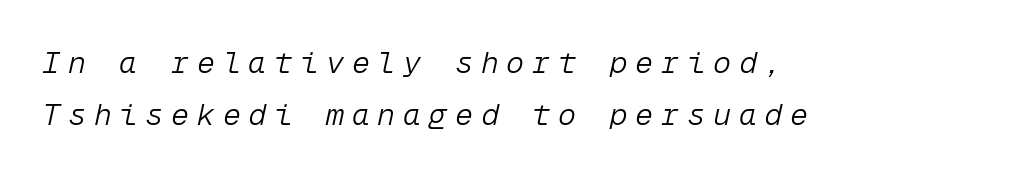
Words float on clear page, feet unadorned. Summary of weight: not heavy and not bold. Horizontal alignment here is leftward, the default for most running prose. Does the lettering tilt? It does — this is italic. How are the letters spaced? Widely, with obvious added tracking.
